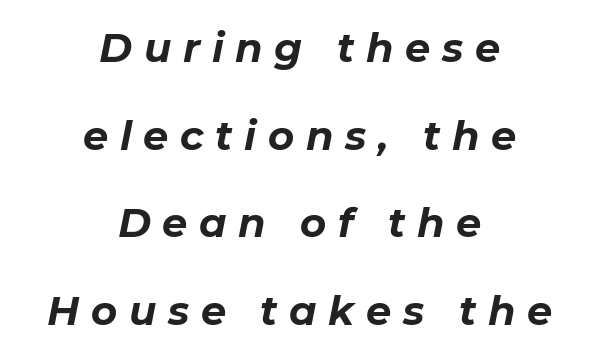
Q: Is the text bold? A: Yes.
Q: Is the text italic (slanted)? A: Yes, it leans right by about 11 degrees.
Q: Is the text underlined? A: No.
Q: How is the paragraph aligned? A: Centered.
Q: Is the spacing between letters normal or unusually wide? A: Unusually wide.
Q: Is the spacing between lines tight, normal or loose? A: Loose.
Q: Width (condensed, normal, or wide)? A: Normal.
Q: Stroke contrast? A: Low.
Q: x-height? A: Medium.
Q: Monospaced? A: No.
